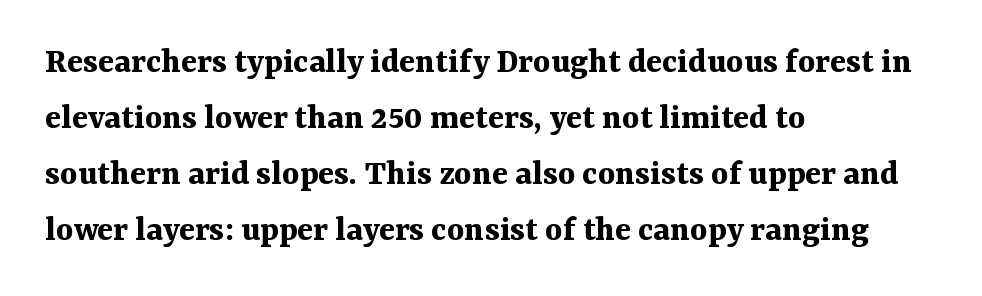
Between one letter and the next there's only the usual sliver of space. What weight is shown? A full bold with thick strokes. The vertical gap from one line to the next is medium. Tall strokes in this sample are plumb rather than angled. Words float on clear page, feet unadorned.
